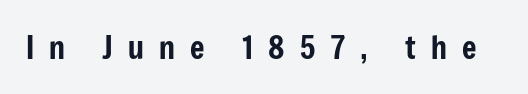
Every stem runs plumb, perpendicular to the baseline. Loose tracking; the words dissolve into strings of separated letters. Beneath every word, the page is bare. Proportional: the letters do not fall into vertical columns.
